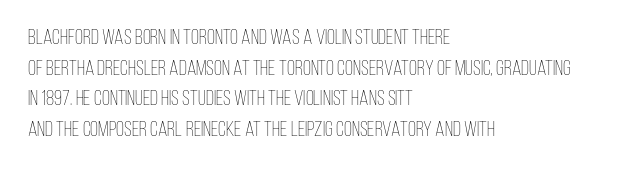
The image shows 21 px text type, upright; set left-aligned, normal line spacing (1.46x), normal letter spacing, not underlined.
